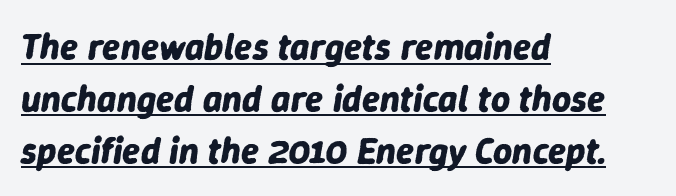
Somebody hit Ctrl+U on this one — the words are underlined. Is there much room between lines? A standard amount, neither cramped nor airy. Is this a fixed-width face? No — the glyphs have proportional, varying widths. The sample has been set heavy, in full bold.
